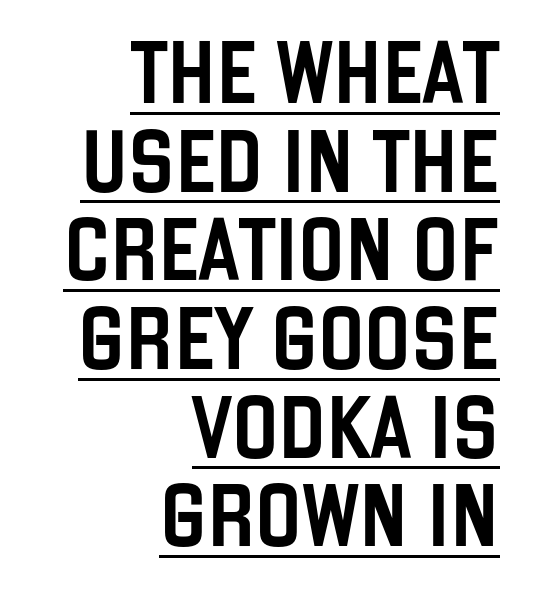
{"serif": "no", "italic": "no", "width": "condensed", "stroke_contrast": "low", "x_height": "large", "monospaced": "no", "underline": "yes", "align": "right", "line_spacing": "normal", "line_spacing_ratio": 1.43, "letter_spacing": "normal", "letter_spacing_em": 0.0, "glyph_px": 62}
